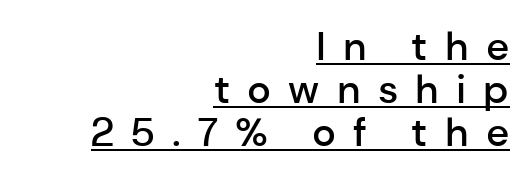
The image shows 40 px semibold sans-serif type, upright; set right-aligned, tight line spacing (1.07x), unusually wide letter spacing (+0.43 em), underlined; low stroke contrast and a medium x-height.
